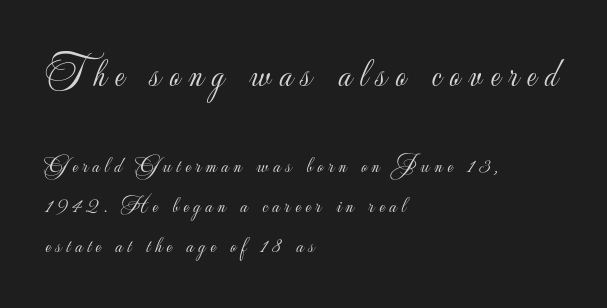
Q: Is the text bold? A: No.
Q: Is the text italic (slanted)? A: Yes.
Q: Is the typeface a serif or a sans-serif typeface? A: Sans-serif.
Q: Is the text underlined? A: No.
Q: How is the paragraph aligned? A: Left-aligned.
Q: Is the spacing between letters normal or unusually wide? A: Unusually wide.
Q: Which block of text is set in a larger size, the first (top) or the second (bottom)? A: The first (top) one.
Q: Width (condensed, normal, or wide)? A: Normal.
Q: Stroke contrast? A: Low.
Q: x-height? A: Small.
Q: Monospaced? A: No.
